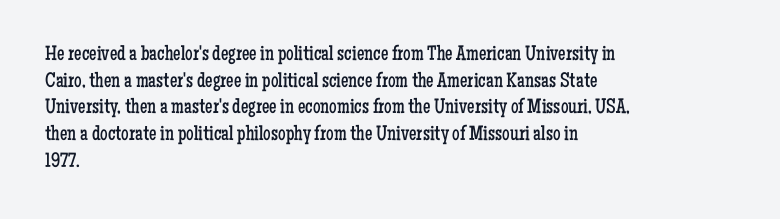
{"italic": "no", "bold": "no", "underline": "no", "align": "left", "line_spacing": "normal", "line_spacing_ratio": 1.27, "letter_spacing": "normal", "letter_spacing_em": 0.0, "glyph_px": 21}
